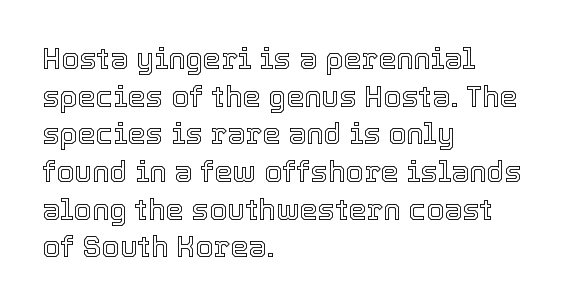
Designer's note — italics off, roman on. Varying glyph widths throughout — classic text-font behaviour. Underlining? Definitely not there. The compositor pushed each line to the left boundary.
